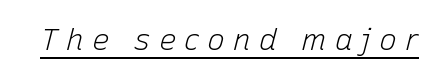
The image shows 30 px light type, italic (leaning right); set unusually wide letter spacing (+0.26 em), underlined; low stroke contrast and a medium x-height.
